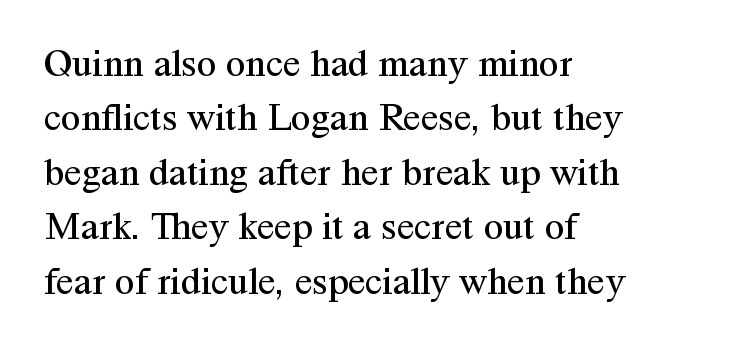
Summary of vertical rhythm: regular, with standard interline spacing. Proportional: the letters do not fall into vertical columns. Is the stroke heavy? The answer is a plain regular-or-lighter. Look at the bottom of the vertical strokes: they flare into serifs here. In terms of letterspacing, this is plain default setting. Honestly, there is no underline to notice here at all.
